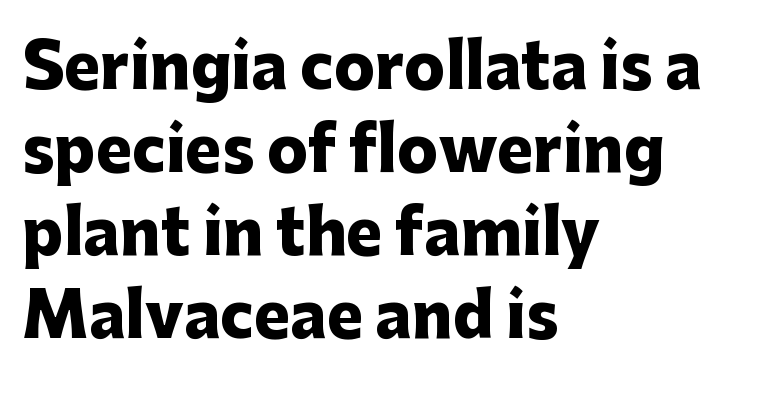
{"serif": "no", "italic": "no", "bold": "yes", "weight": "heavy", "width": "normal", "stroke_contrast": "low", "x_height": "medium", "monospaced": "no", "underline": "no", "align": "left", "line_spacing": "normal", "line_spacing_ratio": 1.36, "letter_spacing": "normal", "letter_spacing_em": 0.0, "glyph_px": 61}
